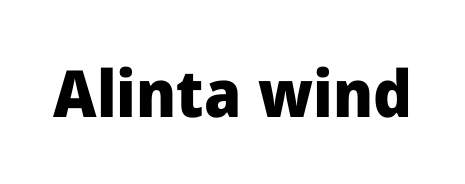
You could not count columns in this text — the font is proportionally spaced. The words here are not underlined. The face used here is a sans, in the tradition of grotesques and geometrics. A roman cut, with each character standing at attention. These words are printed bold, with thick strokes throughout. Each word holds together tightly as a unit, with standard inter-letter gaps.
